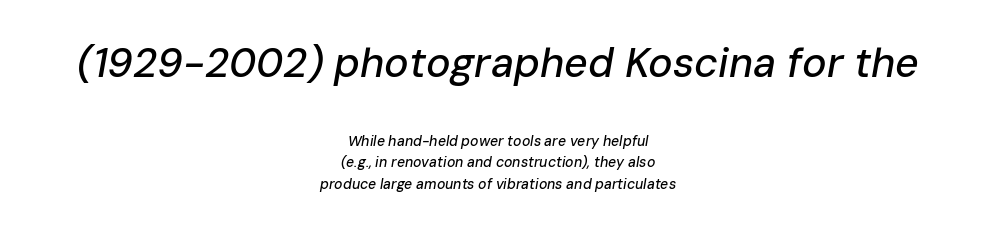
{"italic": "yes", "lean": "right", "slant_degrees": 10, "width": "normal", "stroke_contrast": "low", "x_height": "medium", "monospaced": "no", "underline": "no", "align": "center", "line_spacing": "normal", "line_spacing_ratio": 1.54, "letter_spacing": "normal", "letter_spacing_em": 0.0, "larger_block": "first", "size_ratio": 2.93, "glyph_px": 41}
